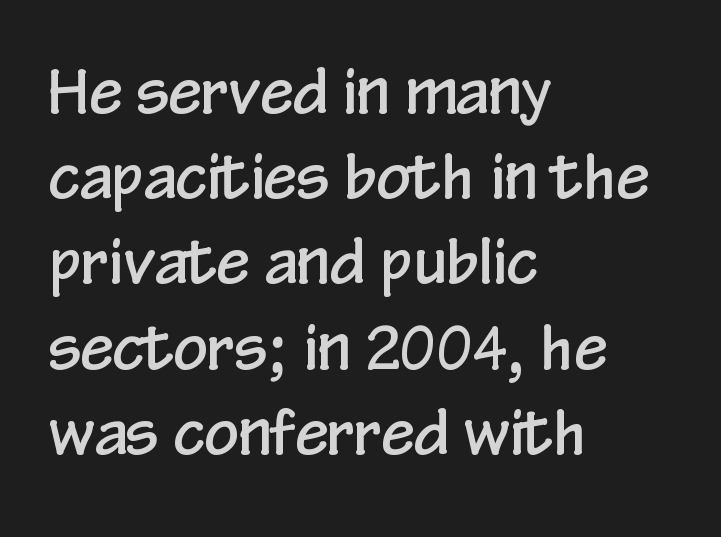
{"serif": "no", "italic": "no", "width": "condensed", "stroke_contrast": "low", "x_height": "medium", "monospaced": "no", "underline": "no", "align": "left", "line_spacing": "normal", "line_spacing_ratio": 1.42, "letter_spacing": "normal", "letter_spacing_em": 0.0, "glyph_px": 60}
